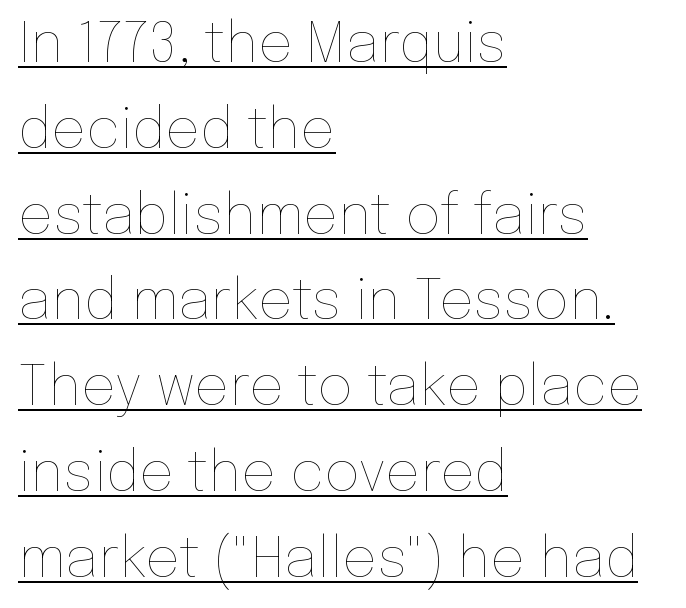
The image shows 55 px thin type, upright; set left-aligned, normal line spacing (1.56x), normal letter spacing, underlined; low stroke contrast and a medium x-height.
